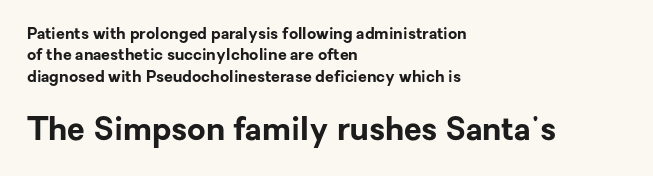
{"serif": "no", "italic": "no", "bold": "yes", "weight": "bold", "width": "normal", "stroke_contrast": "low", "x_height": "medium", "monospaced": "no", "underline": "no", "align": "left", "line_spacing": "normal", "line_spacing_ratio": 1.33, "letter_spacing": "normal", "letter_spacing_em": 0.0, "larger_block": "second", "size_ratio": 2.0, "glyph_px": 32}
